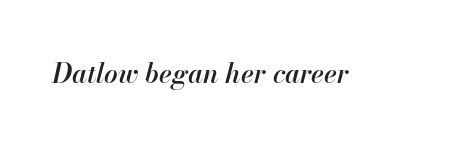
{"italic": "yes", "lean": "right", "slant_degrees": 13, "bold": "semi", "underline": "no", "letter_spacing": "normal", "letter_spacing_em": 0.0, "glyph_px": 27}
